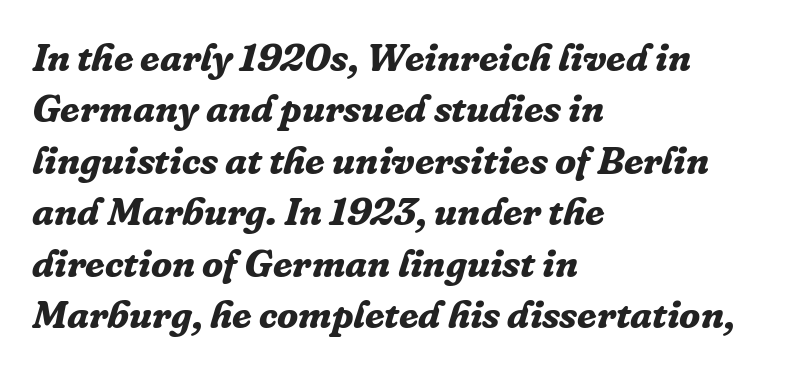
The designer went with a serif here, giving each stem small feet. Think of a printed novel: that variable character pitch is what you see here. Clear beneath every line of the passage. Which margin do the lines hug? The left one — the right edge is uneven. Spacing between characters is what you'd get straight out of the box.
